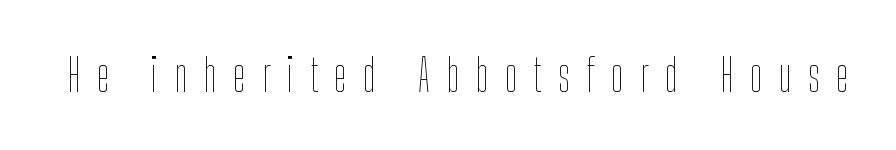
Q: Is the text bold? A: No.
Q: Is the text italic (slanted)? A: No, it is upright.
Q: Is the text underlined? A: No.
Q: Is the spacing between letters normal or unusually wide? A: Unusually wide.
Q: Width (condensed, normal, or wide)? A: Condensed.
Q: Stroke contrast? A: Low.
Q: x-height? A: Medium.
Q: Monospaced? A: No.
